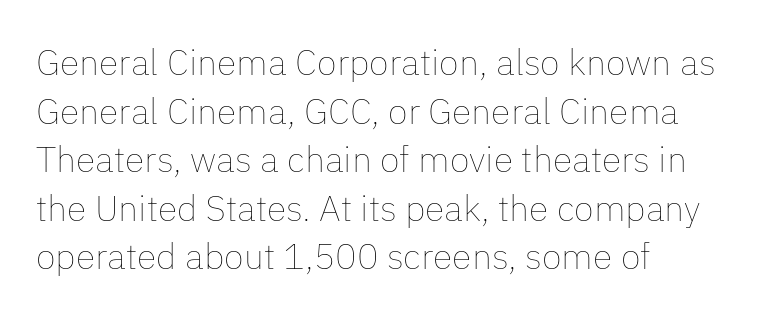
Q: Is the text bold? A: No.
Q: Is the text italic (slanted)? A: No, it is upright.
Q: Is the text underlined? A: No.
Q: How is the paragraph aligned? A: Left-aligned.
Q: Is the spacing between letters normal or unusually wide? A: Normal.
Q: Is the spacing between lines tight, normal or loose? A: Normal.
Q: Width (condensed, normal, or wide)? A: Normal.
Q: Stroke contrast? A: Low.
Q: x-height? A: Medium.
Q: Monospaced? A: No.
